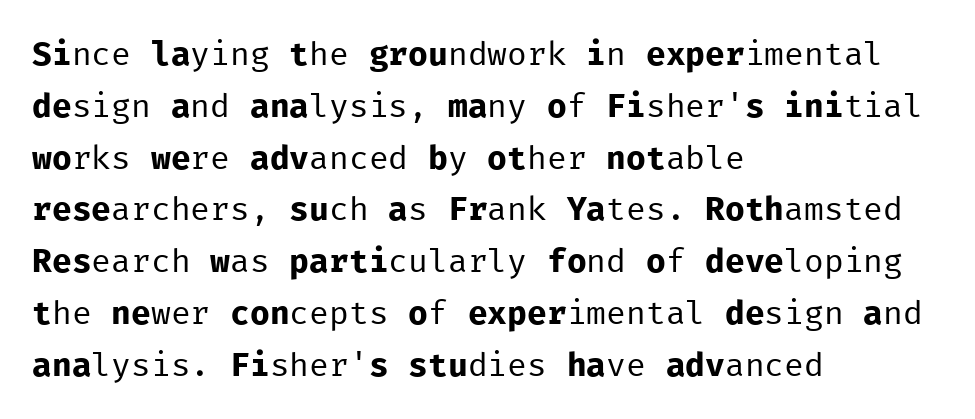
{"serif": "no", "italic": "no", "bold": "no", "weight": "regular", "width": "normal", "stroke_contrast": "low", "x_height": "medium", "monospaced": "yes", "underline": "no", "align": "left", "line_spacing": "normal", "line_spacing_ratio": 1.57, "letter_spacing": "normal", "letter_spacing_em": 0.0, "glyph_px": 33}
